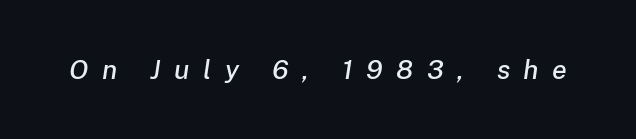
Q: Is the text italic (slanted)? A: Yes, it leans right by about 8 degrees.
Q: Is the text underlined? A: No.
Q: Is the spacing between letters normal or unusually wide? A: Unusually wide.
